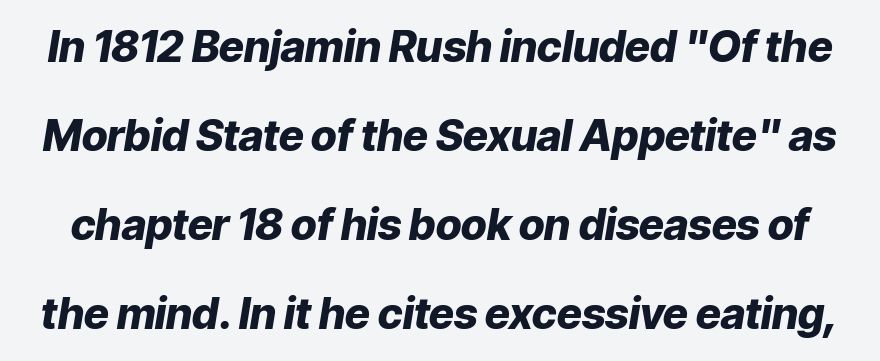
{"italic": "yes", "lean": "right", "slant_degrees": 9, "bold": "yes", "weight": "heavy", "width": "normal", "stroke_contrast": "low", "x_height": "medium", "monospaced": "no", "underline": "no", "line_spacing": "loose", "line_spacing_ratio": 2.07, "letter_spacing": "normal", "letter_spacing_em": 0.0, "glyph_px": 43}
